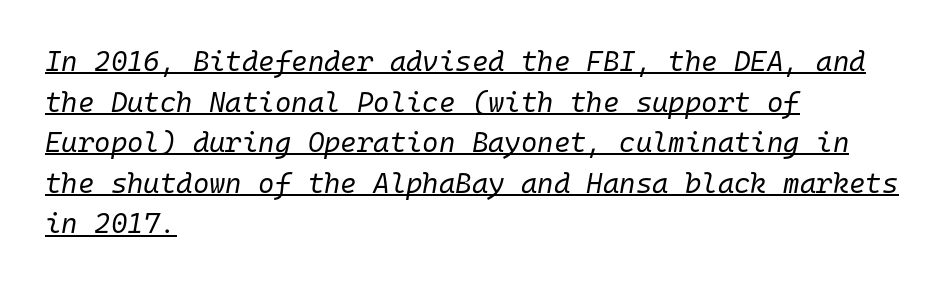
{"italic": "yes", "lean": "right", "slant_degrees": 10, "bold": "no", "weight": "regular", "width": "normal", "stroke_contrast": "low", "x_height": "medium", "monospaced": "yes", "underline": "yes", "align": "left", "line_spacing": "normal", "line_spacing_ratio": 1.45, "letter_spacing": "normal", "letter_spacing_em": 0.0, "glyph_px": 28}
